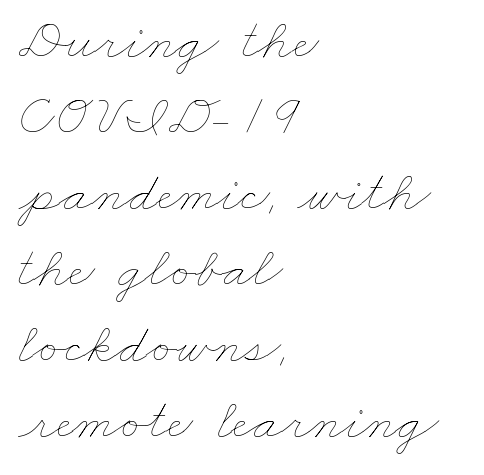
{"bold": "no", "weight": "thin", "width": "wide", "stroke_contrast": "low", "x_height": "small", "monospaced": "no", "underline": "no", "align": "left", "line_spacing": "normal", "line_spacing_ratio": 1.31, "letter_spacing": "normal", "letter_spacing_em": 0.0, "glyph_px": 58}
